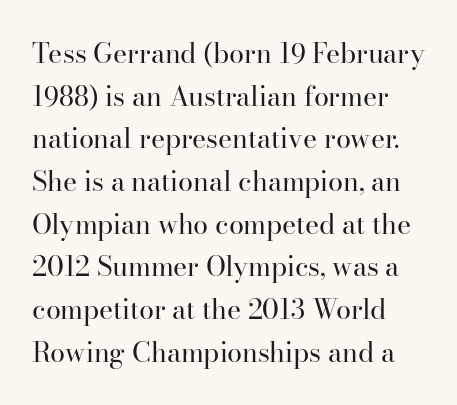
Lines of text with bare space underneath. Students, observe: this is what conventionally led text looks like. Does extra space separate the letters? No, they use regular spacing. Every character sits straight up, as roman type does. Ink coverage per letter is moderate at most.
